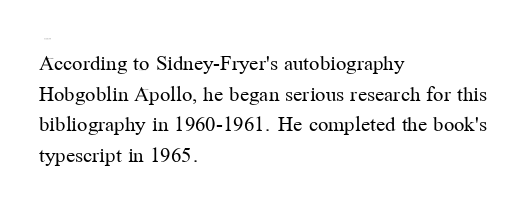
{"italic": "no", "bold": "no", "underline": "no", "align": "left", "line_spacing": "normal", "line_spacing_ratio": 1.33, "letter_spacing": "normal", "letter_spacing_em": 0.0, "glyph_px": 23}
